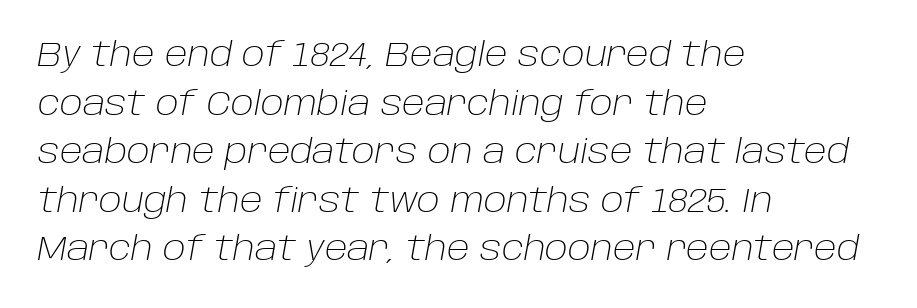
Q: Is the text bold? A: No.
Q: Is the text italic (slanted)? A: Yes, it leans right by about 10 degrees.
Q: Is the text underlined? A: No.
Q: How is the paragraph aligned? A: Left-aligned.
Q: Is the spacing between letters normal or unusually wide? A: Normal.
Q: Is the spacing between lines tight, normal or loose? A: Normal.
Q: Width (condensed, normal, or wide)? A: Normal.
Q: Stroke contrast? A: Low.
Q: x-height? A: Large.
Q: Monospaced? A: No.
